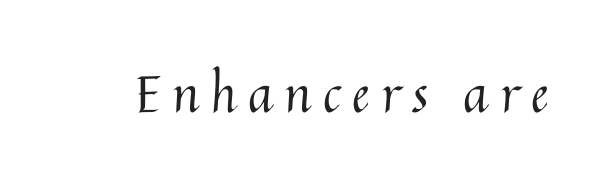
{"bold": "no", "weight": "regular", "width": "normal", "stroke_contrast": "medium", "x_height": "medium", "monospaced": "no", "underline": "no", "letter_spacing": "wide", "letter_spacing_em": 0.22, "glyph_px": 51}
